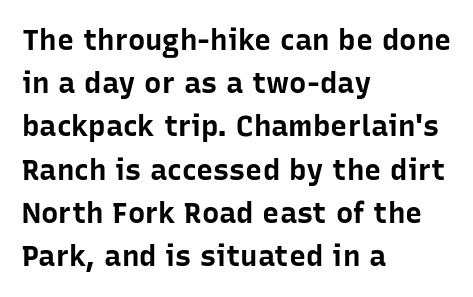
A bare baseline throughout the passage. A typesetter would mark this as roman, not italic. Note the varied advance widths — an 'i' is clearly narrower than an 'm'. Successive baselines arrive at the customary interval. The rendering shows plain stroke endings on the letterforms — a sans-serif design.
